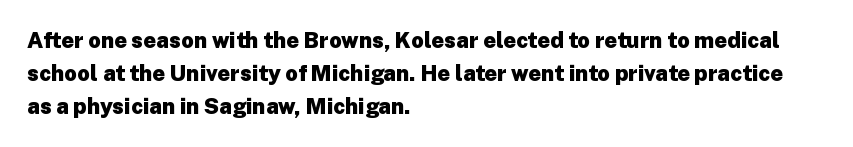
Q: Is the text bold? A: Yes.
Q: Is the text italic (slanted)? A: No, it is upright.
Q: Is the text underlined? A: No.
Q: How is the paragraph aligned? A: Left-aligned.
Q: Is the spacing between letters normal or unusually wide? A: Normal.
Q: Is the spacing between lines tight, normal or loose? A: Normal.
